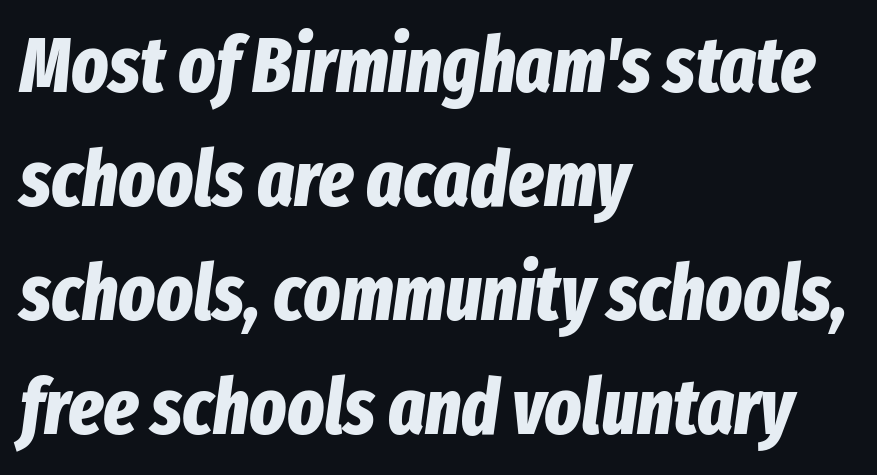
Rendered with sloped, italic letterforms. Weight check: bold — yes, fully. These lines keep a tight, regular rhythm from letter to letter. A normal amount of white space separates one row of letters from the next. Proportional: the letters do not fall into vertical columns.
